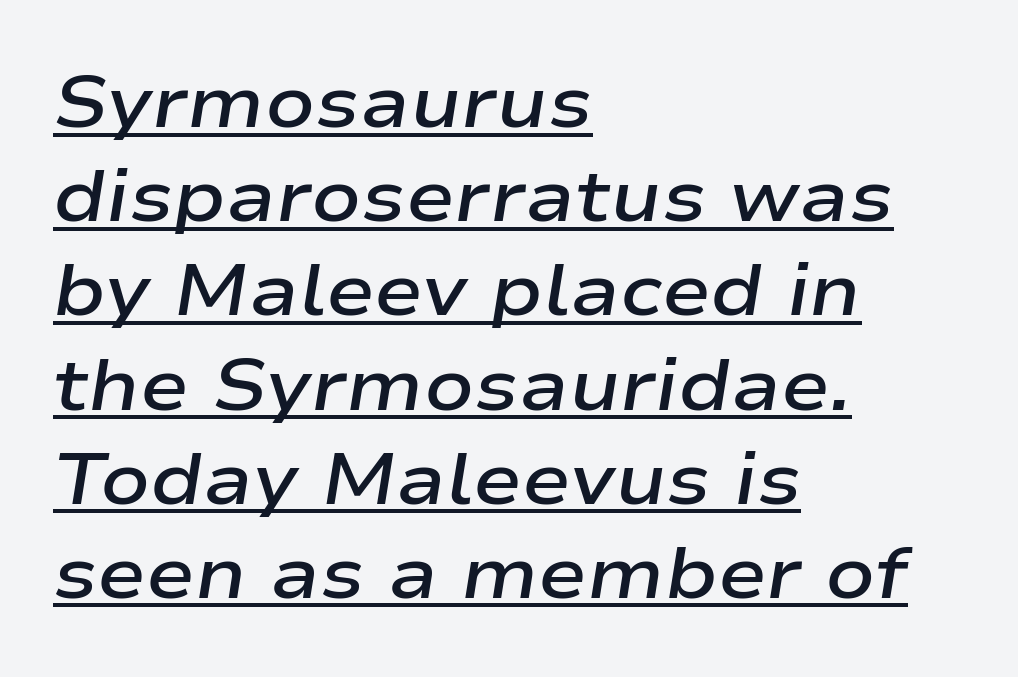
The image shows 73 px semibold, wide type, italic (leaning right); set left-aligned, normal line spacing (1.29x), normal letter spacing, underlined; low stroke contrast and a medium x-height.
